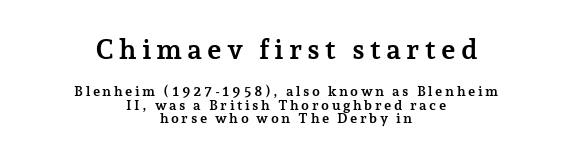
{"serif": "yes", "italic": "no", "bold": "yes", "weight": "semibold", "width": "normal", "stroke_contrast": "low", "x_height": "medium", "monospaced": "no", "underline": "no", "align": "center", "line_spacing": "tight", "line_spacing_ratio": 0.98, "larger_block": "first", "size_ratio": 2.0, "glyph_px": 28}
